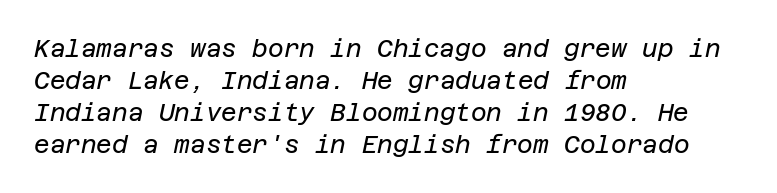
Q: Is the text bold? A: No.
Q: Is the text italic (slanted)? A: Yes, it leans right by about 12 degrees.
Q: Is the text underlined? A: No.
Q: How is the paragraph aligned? A: Left-aligned.
Q: Is the spacing between letters normal or unusually wide? A: Normal.
Q: Is the spacing between lines tight, normal or loose? A: Normal.
